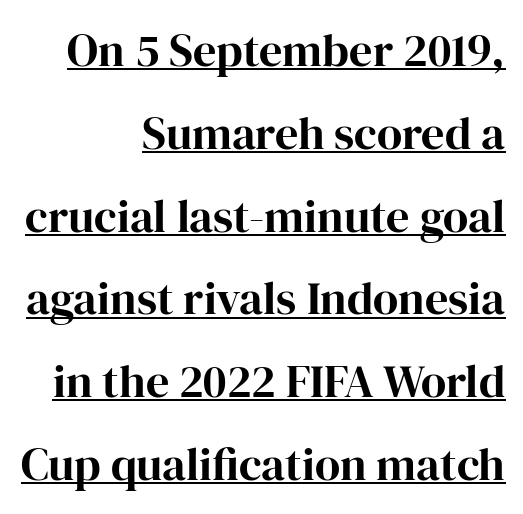
Q: Is the text bold? A: Yes.
Q: Is the text italic (slanted)? A: No, it is upright.
Q: Is the typeface a serif or a sans-serif typeface? A: Serif.
Q: Is the text underlined? A: Yes.
Q: How is the paragraph aligned? A: Right-aligned.
Q: Is the spacing between letters normal or unusually wide? A: Normal.
Q: Width (condensed, normal, or wide)? A: Normal.
Q: Stroke contrast? A: High.
Q: x-height? A: Medium.
Q: Monospaced? A: No.
